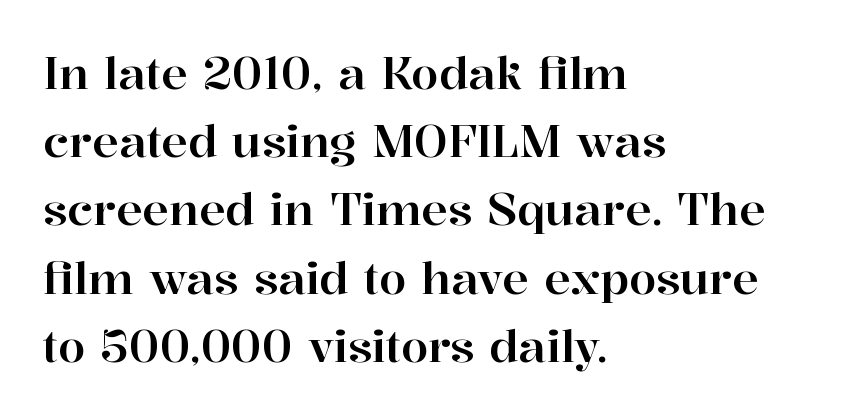
Q: Is the text italic (slanted)? A: No, it is upright.
Q: Is the typeface a serif or a sans-serif typeface? A: Serif.
Q: Is the text underlined? A: No.
Q: How is the paragraph aligned? A: Left-aligned.
Q: Is the spacing between letters normal or unusually wide? A: Normal.
Q: Is the spacing between lines tight, normal or loose? A: Normal.
Q: Width (condensed, normal, or wide)? A: Normal.
Q: Stroke contrast? A: High.
Q: x-height? A: Medium.
Q: Monospaced? A: No.
